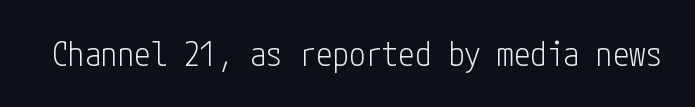
The image shows 33 px light, condensed sans-serif type, upright; set normal letter spacing, not underlined; low stroke contrast and a medium x-height.
